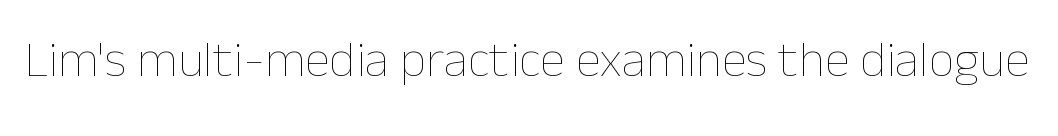
{"italic": "no", "bold": "no", "weight": "thin", "width": "normal", "stroke_contrast": "low", "x_height": "medium", "monospaced": "no", "underline": "no", "letter_spacing": "normal", "letter_spacing_em": 0.0, "glyph_px": 51}
